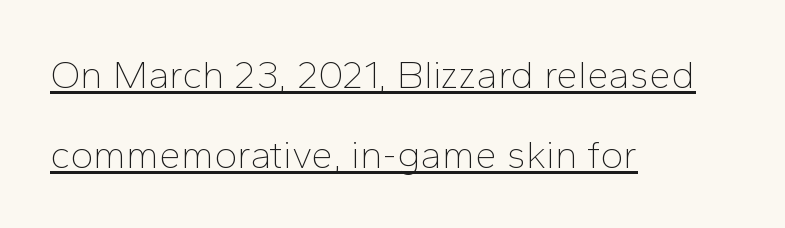
Q: Is the text bold? A: No.
Q: Is the text italic (slanted)? A: No, it is upright.
Q: Is the typeface a serif or a sans-serif typeface? A: Sans-serif.
Q: Is the text underlined? A: Yes.
Q: How is the paragraph aligned? A: Left-aligned.
Q: Is the spacing between letters normal or unusually wide? A: Normal.
Q: Is the spacing between lines tight, normal or loose? A: Loose.
Q: Width (condensed, normal, or wide)? A: Normal.
Q: Stroke contrast? A: Low.
Q: x-height? A: Medium.
Q: Monospaced? A: No.
